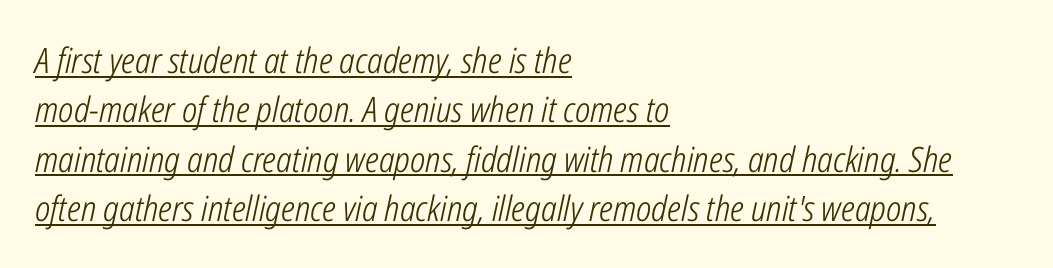
{"italic": "yes", "lean": "right", "slant_degrees": 12, "bold": "no", "weight": "light", "width": "condensed", "stroke_contrast": "low", "x_height": "medium", "monospaced": "no", "underline": "yes", "align": "left", "line_spacing": "normal", "line_spacing_ratio": 1.41, "letter_spacing": "normal", "letter_spacing_em": 0.0, "glyph_px": 35}
